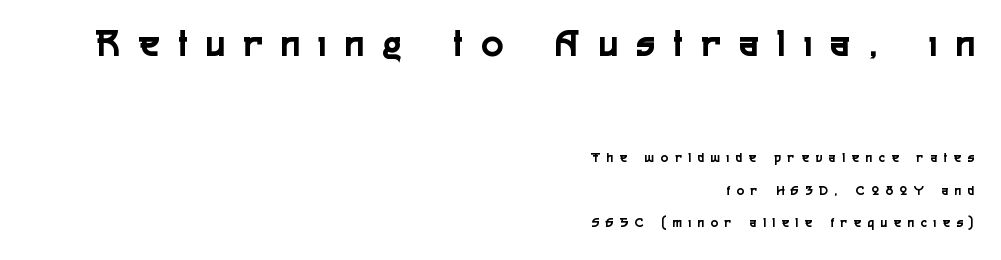
The passage shown stacks its lines with a broad gap. Two sizes are in play, and the larger belongs to the first block. The string is rendered with underlining switched off. The font family rendered here belongs to the sans-serif group. If you drew a line through each stem, it would be perfectly vertical.
